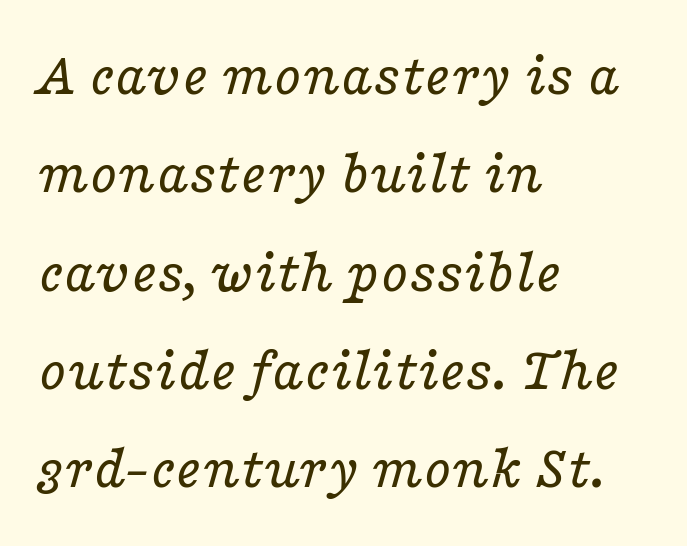
{"serif": "yes", "italic": "yes", "lean": "right", "slant_degrees": 16, "bold": "no", "weight": "regular", "width": "wide", "stroke_contrast": "low", "x_height": "medium", "monospaced": "no", "underline": "no", "align": "left", "line_spacing": "normal", "line_spacing_ratio": 1.56, "letter_spacing": "normal", "letter_spacing_em": 0.0, "glyph_px": 63}
